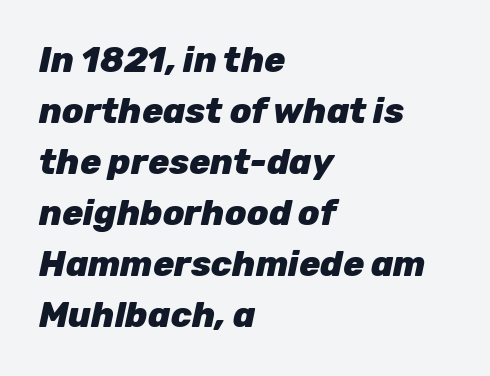
{"italic": "yes", "lean": "right", "slant_degrees": 12, "bold": "yes", "weight": "heavy", "width": "normal", "stroke_contrast": "low", "x_height": "medium", "monospaced": "no", "underline": "no", "align": "left", "line_spacing": "normal", "line_spacing_ratio": 1.46, "letter_spacing": "normal", "letter_spacing_em": 0.0, "glyph_px": 35}
